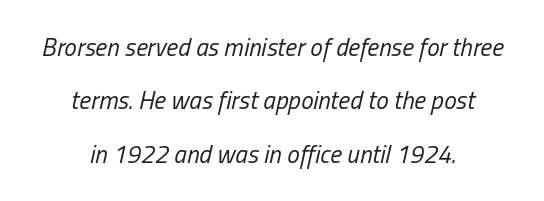
If you drew a line through each stem, it would be angled. Compared with a flush-left layout, this one balances lines on the center instead. Stroke thickness stays within the range of a standard reading face or lighter. These lines keep a tight, regular rhythm from letter to letter.
